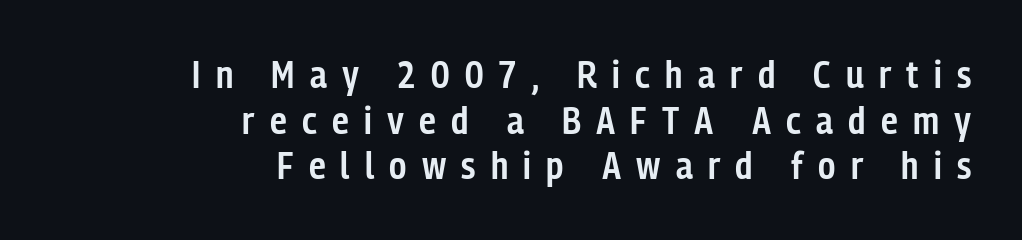
{"serif": "no", "italic": "no", "bold": "semi", "weight": "semibold", "width": "condensed", "stroke_contrast": "low", "x_height": "medium", "monospaced": "no", "underline": "no", "align": "right", "line_spacing_ratio": 1.2, "letter_spacing": "wide", "letter_spacing_em": 0.4, "glyph_px": 38}
